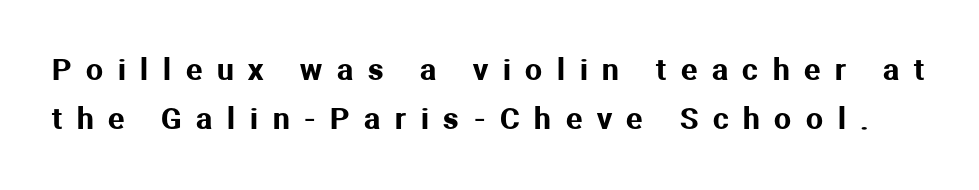
{"serif": "no", "italic": "no", "width": "normal", "stroke_contrast": "medium", "x_height": "medium", "monospaced": "no", "underline": "no", "line_spacing": "normal", "line_spacing_ratio": 1.65, "letter_spacing": "wide", "letter_spacing_em": 0.49, "glyph_px": 30}
